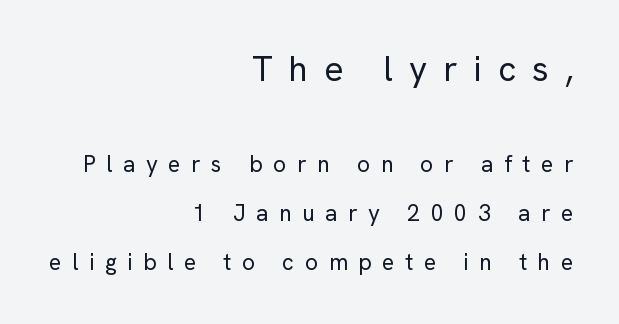
{"serif": "no", "italic": "no", "bold": "no", "weight": "regular", "width": "normal", "stroke_contrast": "low", "x_height": "medium", "monospaced": "no", "underline": "no", "align": "right", "line_spacing": "loose", "line_spacing_ratio": 2.14, "letter_spacing": "wide", "letter_spacing_em": 0.46, "larger_block": "first", "size_ratio": 1.52, "glyph_px": 35}
